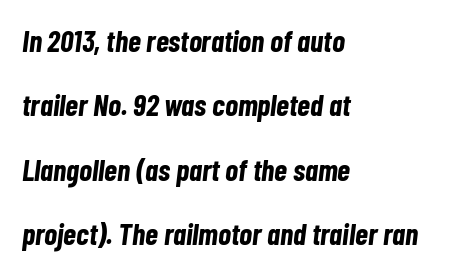
{"italic": "yes", "lean": "right", "slant_degrees": 7, "bold": "yes", "weight": "bold", "width": "condensed", "stroke_contrast": "low", "x_height": "medium", "monospaced": "no", "underline": "no", "align": "left", "line_spacing": "loose", "line_spacing_ratio": 2.15, "letter_spacing": "normal", "letter_spacing_em": 0.0, "glyph_px": 30}
